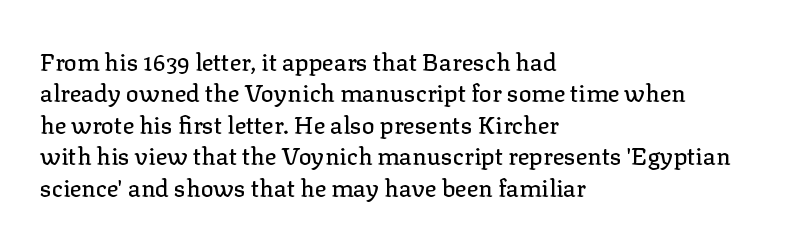
Here the glyphs are tracked normally, forming tight word shapes. Type without underlining. A roman cut, with each character standing at attention. A classic flush-left, rag-right setting is used for this passage.
